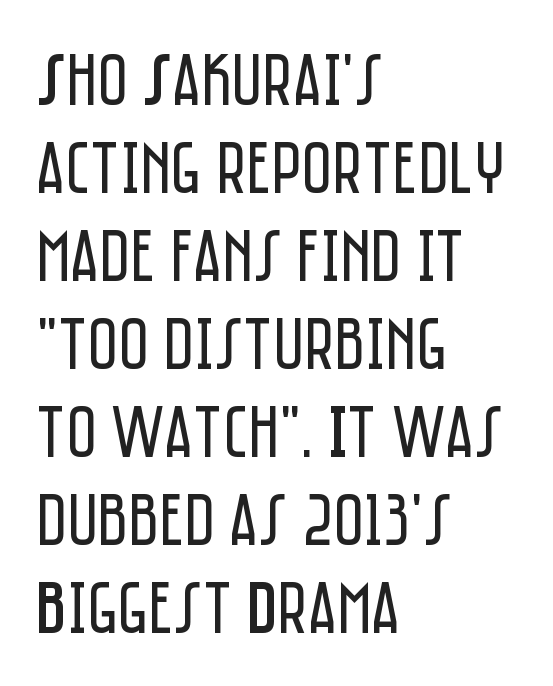
{"serif": "no", "italic": "no", "bold": "no", "weight": "regular", "width": "condensed", "stroke_contrast": "low", "x_height": "large", "monospaced": "no", "underline": "no", "align": "left", "line_spacing_ratio": 1.19, "letter_spacing": "normal", "letter_spacing_em": 0.0, "glyph_px": 74}
